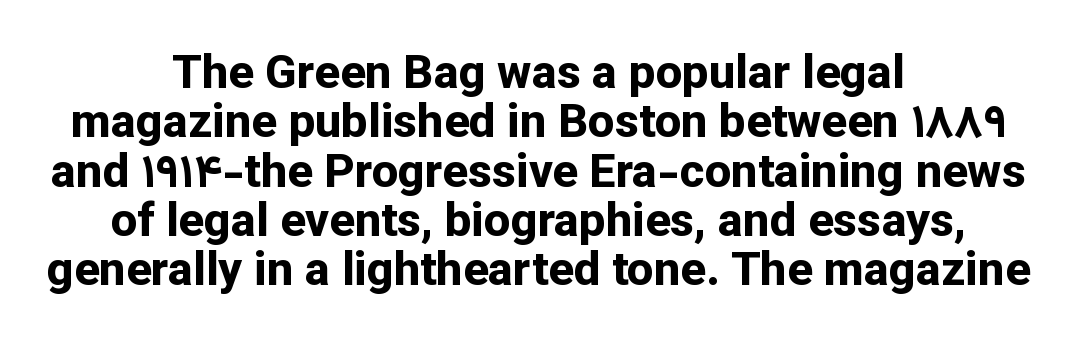
Q: Is the text bold? A: Yes.
Q: Is the text italic (slanted)? A: No, it is upright.
Q: Is the typeface a serif or a sans-serif typeface? A: Sans-serif.
Q: Is the text underlined? A: No.
Q: How is the paragraph aligned? A: Centered.
Q: Is the spacing between letters normal or unusually wide? A: Normal.
Q: Is the spacing between lines tight, normal or loose? A: Tight.
Q: Width (condensed, normal, or wide)? A: Normal.
Q: Stroke contrast? A: Low.
Q: x-height? A: Medium.
Q: Monospaced? A: No.
